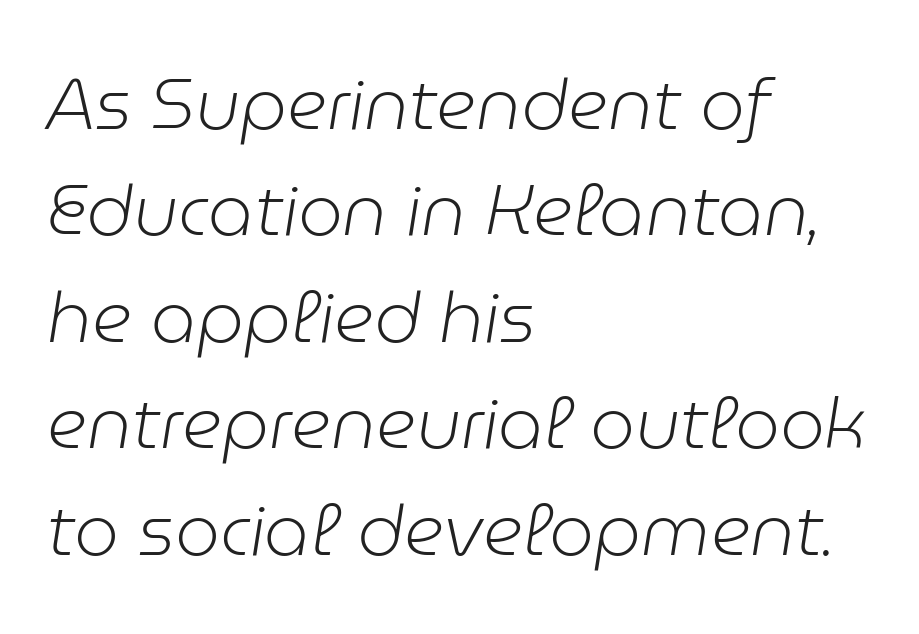
{"italic": "yes", "lean": "right", "slant_degrees": 9, "bold": "no", "weight": "light", "width": "normal", "stroke_contrast": "low", "x_height": "medium", "monospaced": "no", "underline": "no", "align": "left", "line_spacing": "normal", "line_spacing_ratio": 1.5, "letter_spacing": "normal", "letter_spacing_em": 0.0, "glyph_px": 71}
